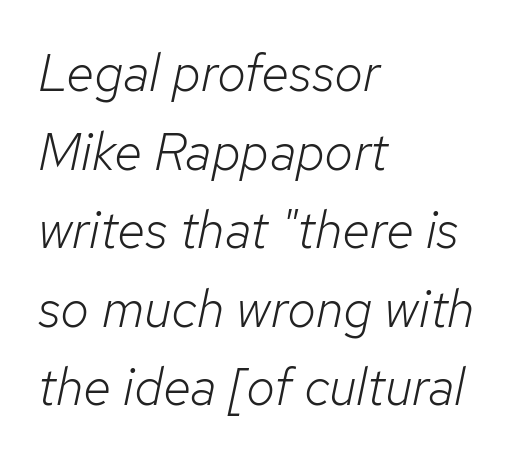
{"italic": "yes", "lean": "right", "slant_degrees": 12, "bold": "no", "weight": "light", "width": "normal", "stroke_contrast": "low", "x_height": "medium", "monospaced": "no", "underline": "no", "align": "left", "line_spacing": "normal", "line_spacing_ratio": 1.51, "letter_spacing": "normal", "letter_spacing_em": 0.0, "glyph_px": 52}
